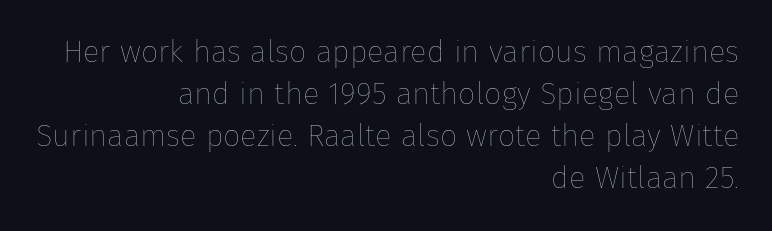
Q: Is the text bold? A: No.
Q: Is the text italic (slanted)? A: No, it is upright.
Q: Is the text underlined? A: No.
Q: How is the paragraph aligned? A: Right-aligned.
Q: Is the spacing between letters normal or unusually wide? A: Normal.
Q: Is the spacing between lines tight, normal or loose? A: Normal.
Q: Width (condensed, normal, or wide)? A: Normal.
Q: Stroke contrast? A: Low.
Q: x-height? A: Medium.
Q: Monospaced? A: No.
